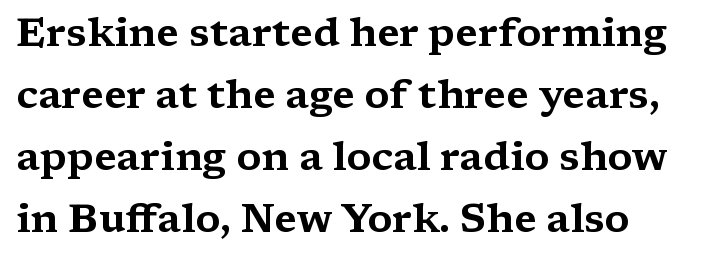
The image shows 40 px wide serif type, upright; set normal line spacing (1.55x), normal letter spacing, not underlined; medium stroke contrast and a medium x-height.
